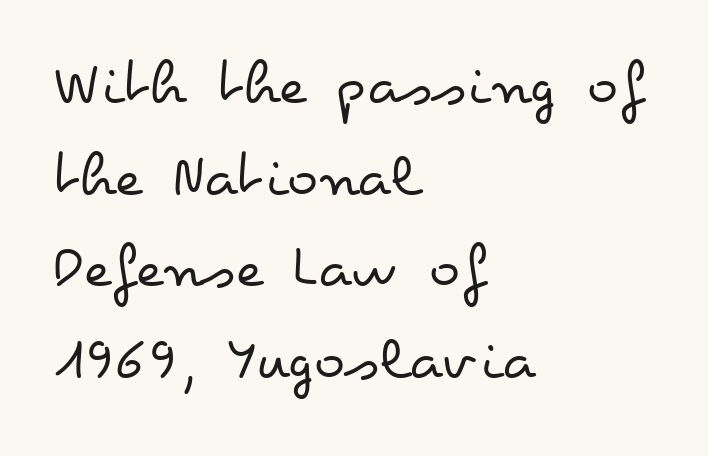
Q: Is the text bold? A: No.
Q: Is the text italic (slanted)? A: No, it is upright.
Q: Is the text underlined? A: No.
Q: How is the paragraph aligned? A: Left-aligned.
Q: Is the spacing between letters normal or unusually wide? A: Normal.
Q: Is the spacing between lines tight, normal or loose? A: Normal.
Q: Width (condensed, normal, or wide)? A: Wide.
Q: Stroke contrast? A: Low.
Q: x-height? A: Small.
Q: Monospaced? A: No.
